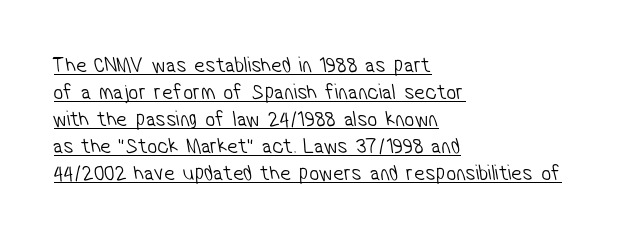
Q: Is the text bold? A: No.
Q: Is the text underlined? A: Yes.
Q: How is the paragraph aligned? A: Left-aligned.
Q: Is the spacing between letters normal or unusually wide? A: Normal.
